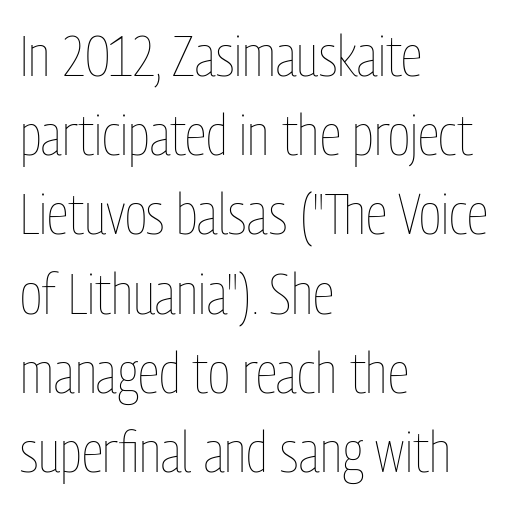
Q: Is the text bold? A: No.
Q: Is the text italic (slanted)? A: No, it is upright.
Q: Is the text underlined? A: No.
Q: How is the paragraph aligned? A: Left-aligned.
Q: Is the spacing between letters normal or unusually wide? A: Normal.
Q: Is the spacing between lines tight, normal or loose? A: Normal.
Q: Width (condensed, normal, or wide)? A: Condensed.
Q: Stroke contrast? A: Low.
Q: x-height? A: Medium.
Q: Monospaced? A: No.
